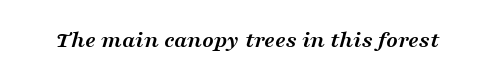
Default kerning and tracking; the words read as compact shapes. Slant detected: the letters are inclined. Plenty of ink on the page — the face is bold. Plain, unruled lines of type.
